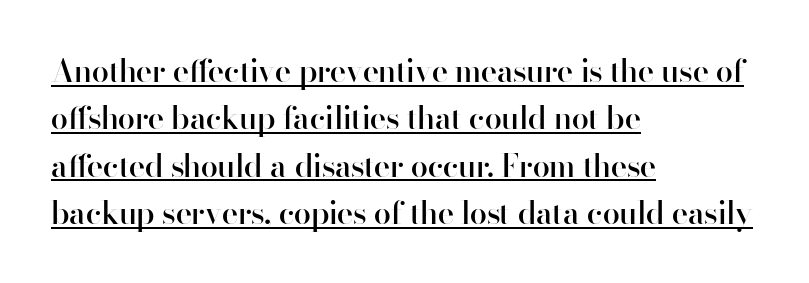
Q: Is the text bold? A: Semi-bold.
Q: Is the text italic (slanted)? A: No, it is upright.
Q: Is the typeface a serif or a sans-serif typeface? A: Sans-serif.
Q: Is the text underlined? A: Yes.
Q: How is the paragraph aligned? A: Left-aligned.
Q: Is the spacing between letters normal or unusually wide? A: Normal.
Q: Is the spacing between lines tight, normal or loose? A: Normal.
Q: Width (condensed, normal, or wide)? A: Normal.
Q: Stroke contrast? A: High.
Q: x-height? A: Small.
Q: Monospaced? A: No.
